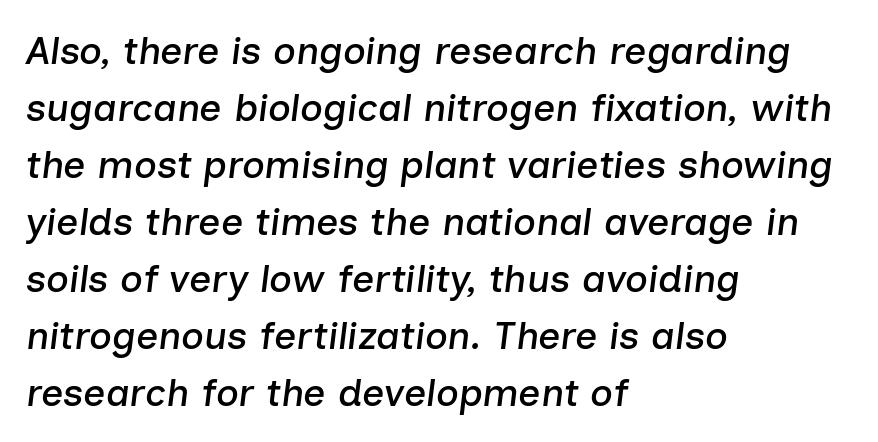
Q: Is the text italic (slanted)? A: Yes, it leans right by about 7 degrees.
Q: Is the text underlined? A: No.
Q: How is the paragraph aligned? A: Left-aligned.
Q: Is the spacing between letters normal or unusually wide? A: Normal.
Q: Is the spacing between lines tight, normal or loose? A: Normal.
Q: Width (condensed, normal, or wide)? A: Normal.
Q: Stroke contrast? A: Low.
Q: x-height? A: Medium.
Q: Monospaced? A: No.
